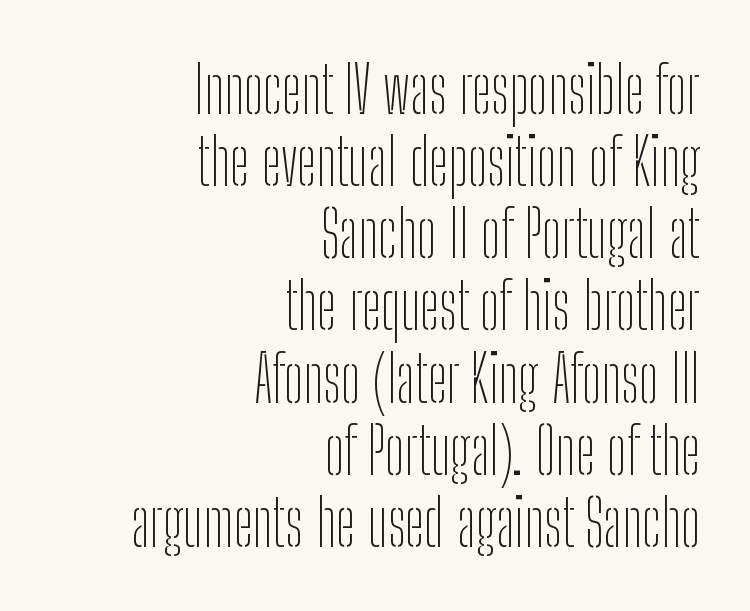
The image shows 65 px thin, condensed sans-serif type, upright; set right-aligned, tight line spacing (1.11x), normal letter spacing, not underlined; low stroke contrast and a medium x-height.
